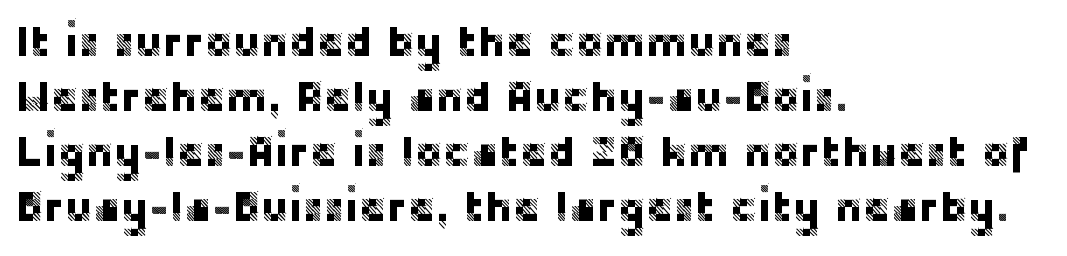
The image shows 42 px sans-serif type, upright; set left-aligned, normal line spacing (1.31x), normal letter spacing, not underlined; low stroke contrast and a large x-height.
